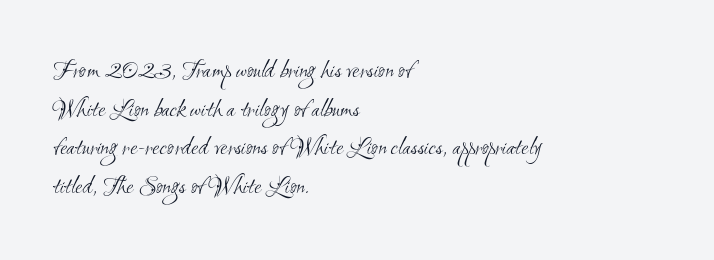
The image shows 26 px text type; set left-aligned, normal line spacing (1.49x), normal letter spacing, not underlined.
